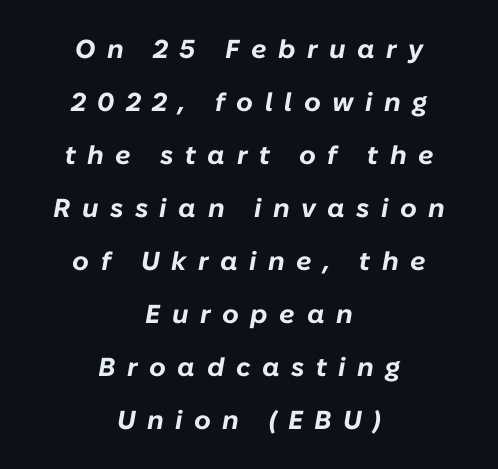
{"italic": "yes", "lean": "right", "slant_degrees": 10, "bold": "yes", "underline": "no", "align": "center", "line_spacing": "loose", "line_spacing_ratio": 2.04, "letter_spacing": "wide", "letter_spacing_em": 0.44, "glyph_px": 26}
